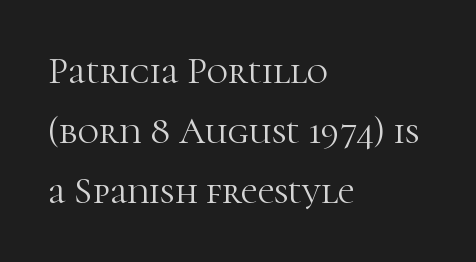
{"serif": "yes", "italic": "no", "bold": "no", "weight": "light", "width": "normal", "stroke_contrast": "high", "x_height": "medium", "monospaced": "no", "underline": "no", "align": "left", "line_spacing": "normal", "line_spacing_ratio": 1.62, "letter_spacing": "normal", "letter_spacing_em": 0.0, "glyph_px": 37}
